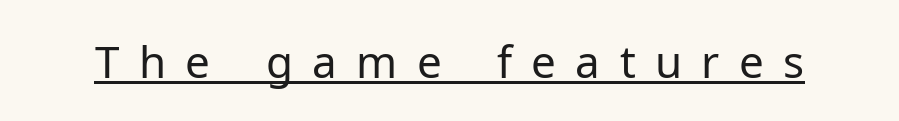
{"serif": "no", "italic": "no", "bold": "no", "weight": "regular", "width": "normal", "stroke_contrast": "low", "x_height": "medium", "monospaced": "no", "underline": "yes", "letter_spacing": "wide", "letter_spacing_em": 0.44, "glyph_px": 44}
